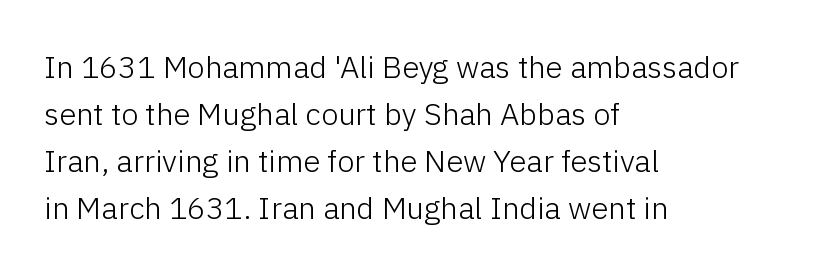
{"serif": "no", "italic": "no", "bold": "no", "weight": "light", "width": "normal", "stroke_contrast": "low", "x_height": "medium", "monospaced": "no", "underline": "no", "align": "left", "line_spacing": "normal", "line_spacing_ratio": 1.52, "letter_spacing": "normal", "letter_spacing_em": 0.0, "glyph_px": 31}
